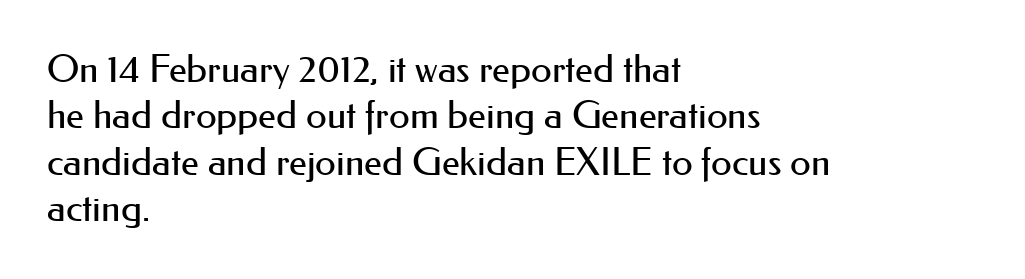
Here the glyphs are tracked normally, forming tight word shapes. Is this a fixed-width face? No — the glyphs have proportional, varying widths. Visually the block forms a straight wall on the left and a jagged coastline on the right. Unmarked baselines from the first word to the last. When letters stand straight like this, we call the style roman or upright. I'd call this a sans setting — the letters go barefoot.
